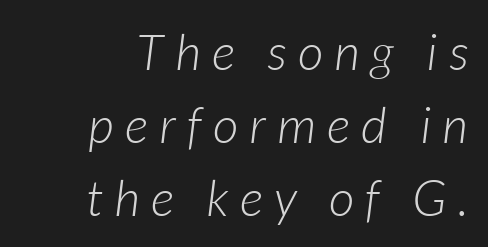
{"italic": "yes", "lean": "right", "slant_degrees": 7, "bold": "no", "weight": "light", "width": "normal", "stroke_contrast": "low", "x_height": "medium", "monospaced": "no", "underline": "no", "align": "right", "line_spacing": "normal", "line_spacing_ratio": 1.46, "letter_spacing": "wide", "letter_spacing_em": 0.23, "glyph_px": 50}
